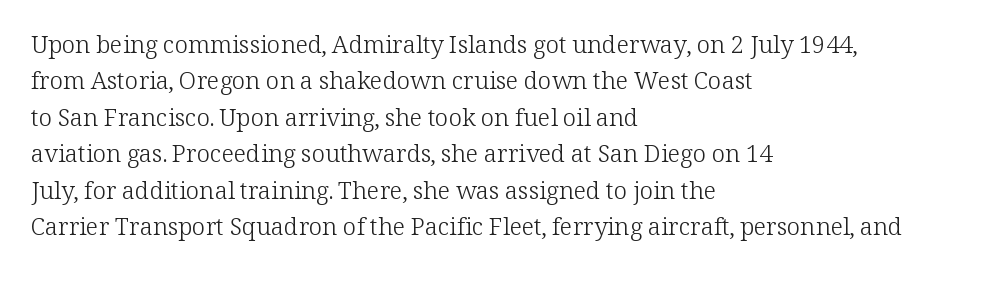
The foot of each line stays bare and open. These lines stack with their left ends in a neat column. Italic: no, the glyphs are upright roman. These lines sit exactly where default settings would place them.
